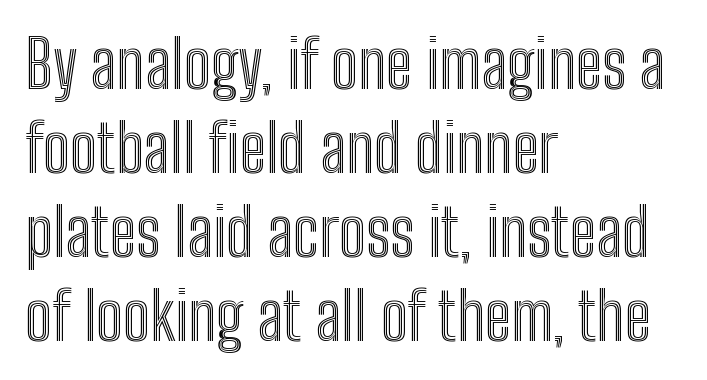
{"italic": "no", "width": "condensed", "x_height": "medium", "monospaced": "no", "underline": "no", "align": "left", "line_spacing": "normal", "line_spacing_ratio": 1.29, "letter_spacing": "normal", "letter_spacing_em": 0.0, "glyph_px": 65}
